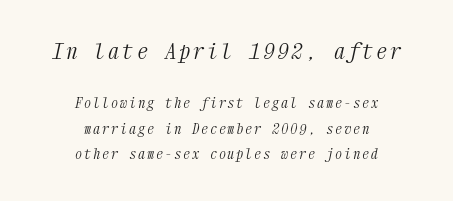
Q: Is the text bold? A: No.
Q: Is the text italic (slanted)? A: Yes, it leans right by about 12 degrees.
Q: Is the text underlined? A: No.
Q: How is the paragraph aligned? A: Centered.
Q: Which block of text is set in a larger size, the first (top) or the second (bottom)? A: The first (top) one.
